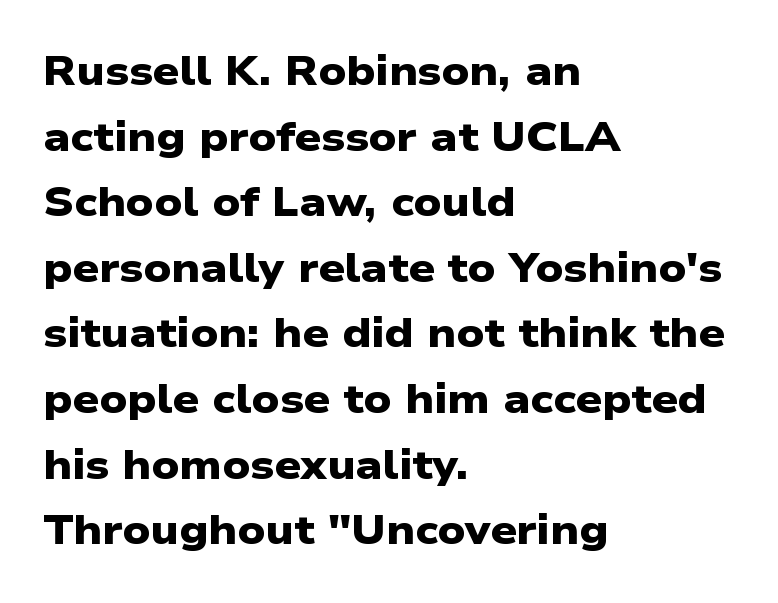
{"serif": "no", "bold": "yes", "weight": "heavy", "width": "wide", "stroke_contrast": "low", "x_height": "medium", "monospaced": "no", "underline": "no", "align": "left", "line_spacing": "normal", "line_spacing_ratio": 1.6, "letter_spacing": "normal", "letter_spacing_em": 0.0, "glyph_px": 41}
